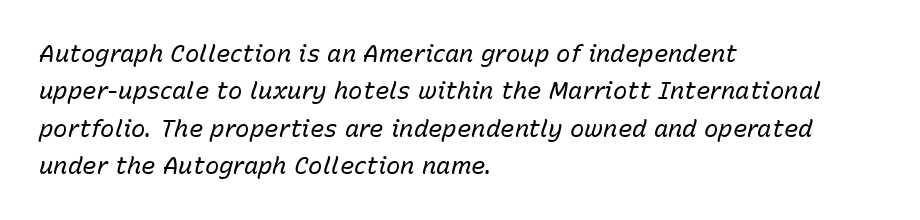
Q: Is the text bold? A: No.
Q: Is the text italic (slanted)? A: Yes, it leans right by about 15 degrees.
Q: Is the text underlined? A: No.
Q: How is the paragraph aligned? A: Left-aligned.
Q: Is the spacing between letters normal or unusually wide? A: Normal.
Q: Is the spacing between lines tight, normal or loose? A: Normal.
